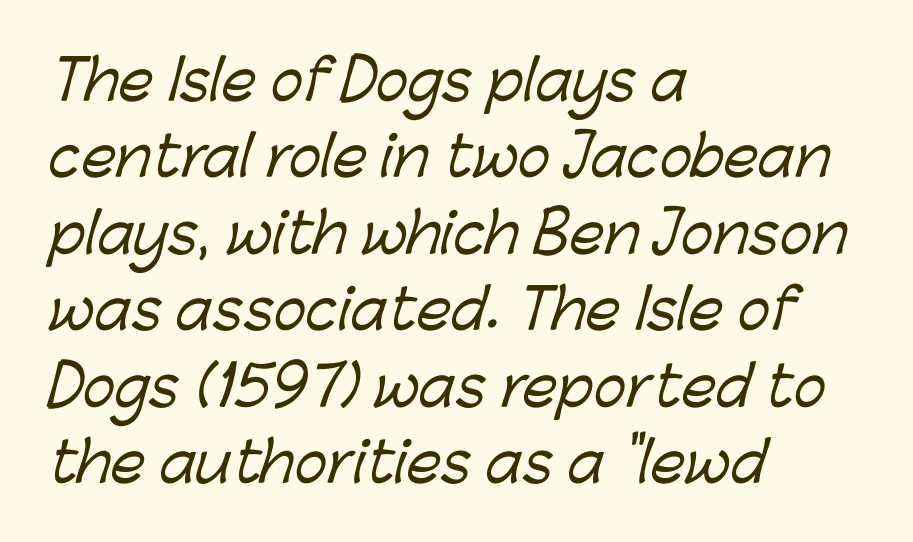
Q: Is the typeface a serif or a sans-serif typeface? A: Sans-serif.
Q: Is the text underlined? A: No.
Q: How is the paragraph aligned? A: Left-aligned.
Q: Is the spacing between letters normal or unusually wide? A: Normal.
Q: Is the spacing between lines tight, normal or loose? A: Normal.
Q: Width (condensed, normal, or wide)? A: Normal.
Q: Stroke contrast? A: Low.
Q: x-height? A: Medium.
Q: Monospaced? A: No.
